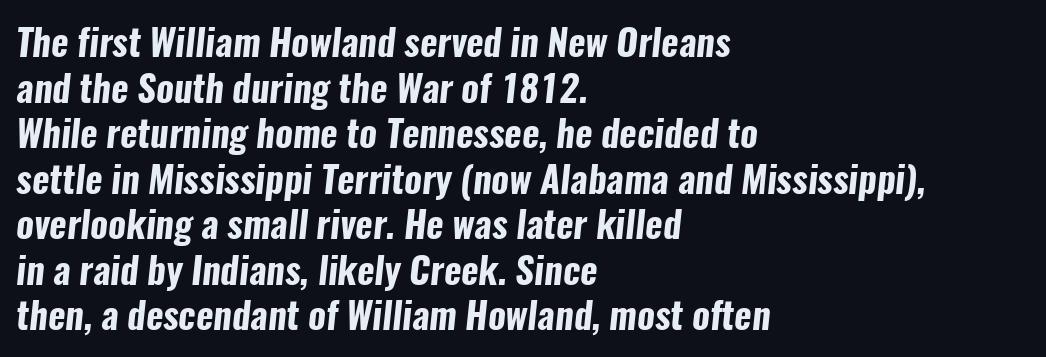
The image shows 37 px bold, condensed sans-serif type; set left-aligned, line spacing 1.23x, normal letter spacing, not underlined; low stroke contrast and a medium x-height.
